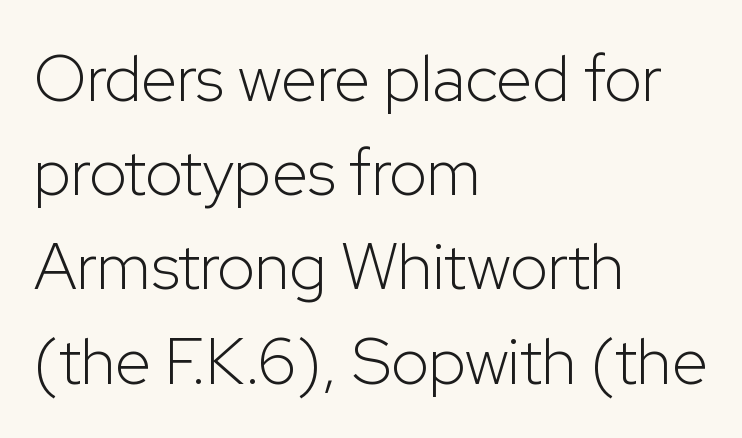
The type family on display is of the sans-serif kind. Descenders hang freely into open space. You could not count columns in this text — the font is proportionally spaced. All the whitespace from short lines collects on the right.
